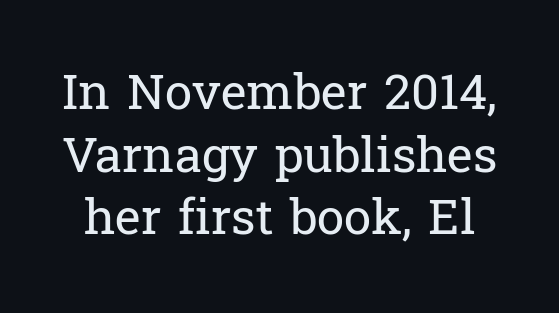
The image shows 49 px regular-weight serif type, upright; set normal line spacing (1.28x), normal letter spacing, not underlined; low stroke contrast and a medium x-height.
